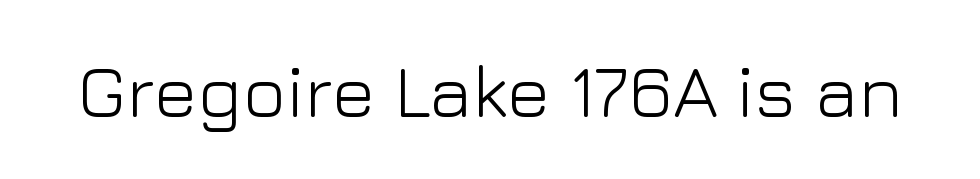
The image shows 74 px light sans-serif type, upright; set normal letter spacing, not underlined; low stroke contrast and a medium x-height.
